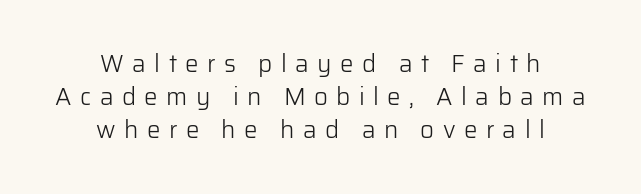
Check under the words: just untouched page. The paragraph has two soft edges and a firm central axis. The rendering uses a moderate line-height, typical for paragraphs. Is this a heavy cut? Hardly; it is regular or lighter. The letters are spread apart with noticeably loose tracking.
